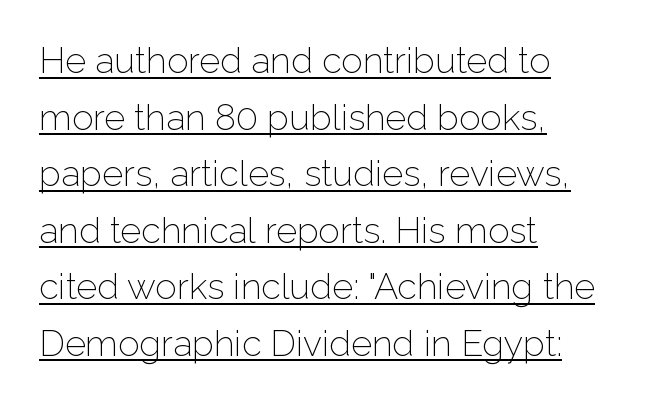
{"serif": "no", "italic": "no", "bold": "no", "weight": "light", "width": "normal", "stroke_contrast": "low", "x_height": "medium", "monospaced": "no", "underline": "yes", "align": "left", "line_spacing": "normal", "line_spacing_ratio": 1.57, "letter_spacing": "normal", "letter_spacing_em": 0.0, "glyph_px": 36}
